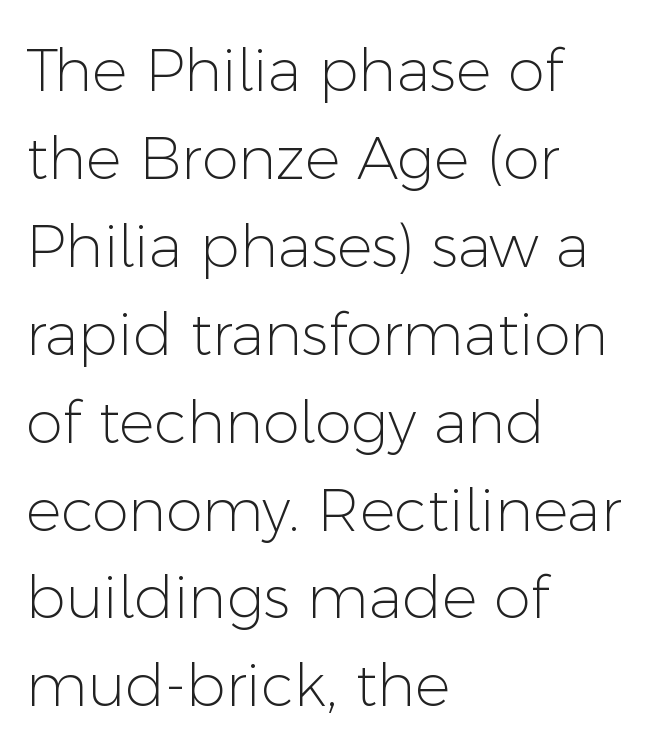
{"serif": "no", "italic": "no", "bold": "no", "weight": "light", "width": "normal", "stroke_contrast": "low", "x_height": "medium", "monospaced": "no", "underline": "no", "align": "left", "line_spacing": "normal", "line_spacing_ratio": 1.49, "letter_spacing": "normal", "letter_spacing_em": 0.0, "glyph_px": 59}
